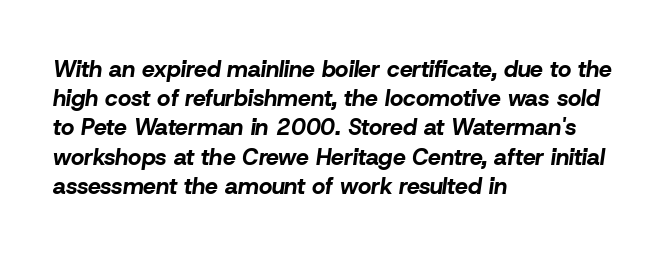
{"italic": "yes", "lean": "right", "slant_degrees": 8, "bold": "yes", "underline": "no", "align": "left", "line_spacing": "normal", "line_spacing_ratio": 1.27, "letter_spacing": "normal", "letter_spacing_em": 0.0, "glyph_px": 23}
